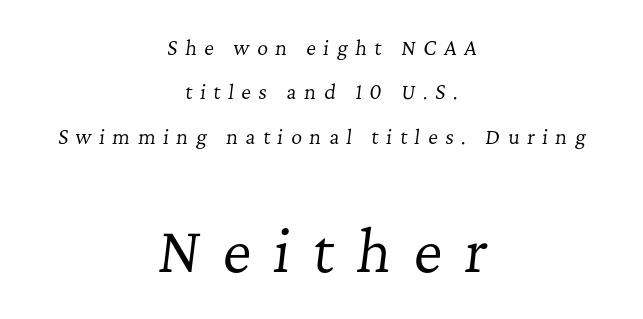
Q: Is the text bold? A: No.
Q: Is the text italic (slanted)? A: Yes, it leans right by about 7 degrees.
Q: Is the typeface a serif or a sans-serif typeface? A: Serif.
Q: Is the text underlined? A: No.
Q: How is the paragraph aligned? A: Centered.
Q: Is the spacing between letters normal or unusually wide? A: Unusually wide.
Q: Is the spacing between lines tight, normal or loose? A: Loose.
Q: Which block of text is set in a larger size, the first (top) or the second (bottom)? A: The second (bottom) one.
Q: Width (condensed, normal, or wide)? A: Normal.
Q: Stroke contrast? A: Low.
Q: x-height? A: Medium.
Q: Monospaced? A: No.
